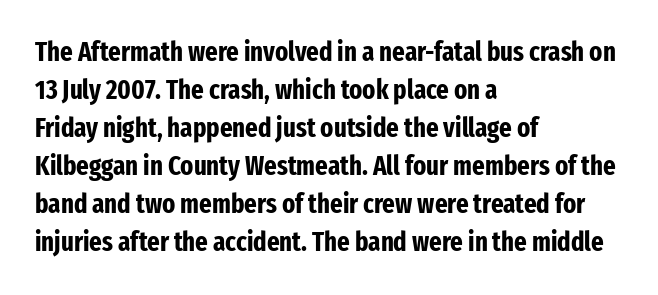
Nothing unusual about the tracking: characters are spaced as the font intends. Glance below the letters and you will spot only blank space. Designer's note — italics off, roman on. Alignment: flush left.
